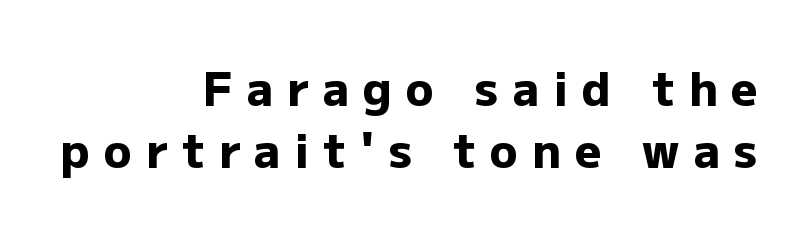
{"serif": "no", "italic": "no", "bold": "yes", "weight": "heavy", "width": "normal", "stroke_contrast": "low", "x_height": "medium", "monospaced": "no", "underline": "no", "align": "right", "line_spacing": "normal", "line_spacing_ratio": 1.35, "letter_spacing": "wide", "letter_spacing_em": 0.31, "glyph_px": 46}
